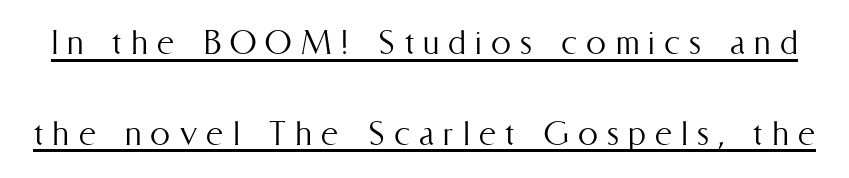
Q: Is the text bold? A: No.
Q: Is the text italic (slanted)? A: No, it is upright.
Q: Is the text underlined? A: Yes.
Q: Is the spacing between letters normal or unusually wide? A: Unusually wide.
Q: Is the spacing between lines tight, normal or loose? A: Loose.
Q: Width (condensed, normal, or wide)? A: Condensed.
Q: Stroke contrast? A: Medium.
Q: x-height? A: Medium.
Q: Monospaced? A: No.
